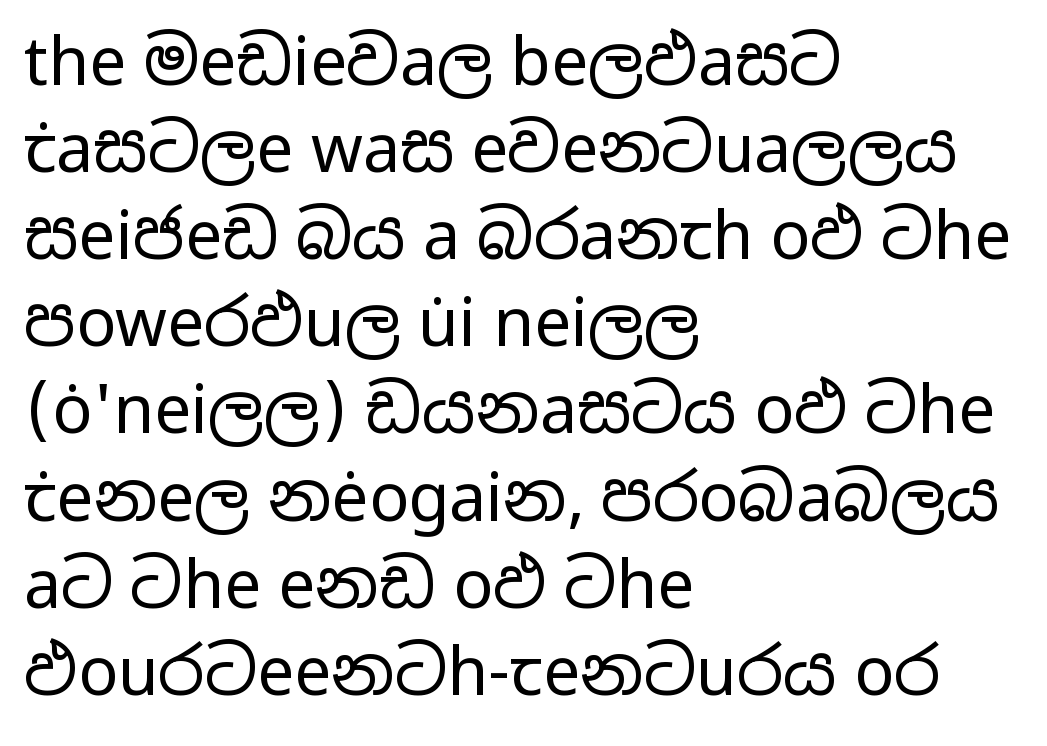
The image shows 66 px regular-weight, wide sans-serif type, upright; set left-aligned, normal line spacing (1.32x), normal letter spacing, not underlined; low stroke contrast and a medium x-height.
